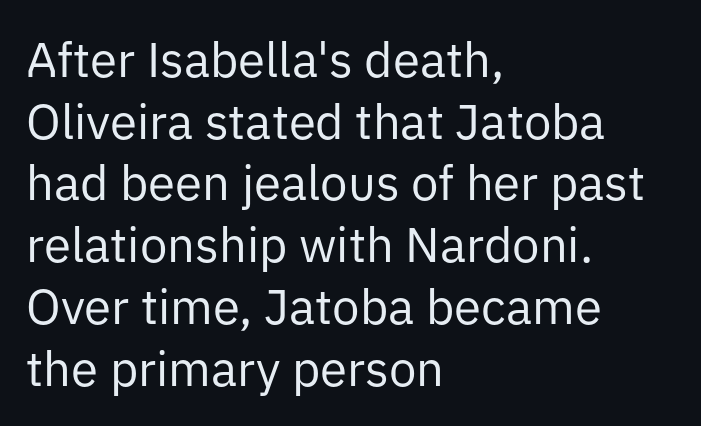
Q: Is the text bold? A: No.
Q: Is the text italic (slanted)? A: No, it is upright.
Q: Is the typeface a serif or a sans-serif typeface? A: Sans-serif.
Q: Is the text underlined? A: No.
Q: How is the paragraph aligned? A: Left-aligned.
Q: Is the spacing between letters normal or unusually wide? A: Normal.
Q: Is the spacing between lines tight, normal or loose? A: Normal.
Q: Width (condensed, normal, or wide)? A: Normal.
Q: Stroke contrast? A: Low.
Q: x-height? A: Medium.
Q: Monospaced? A: No.
